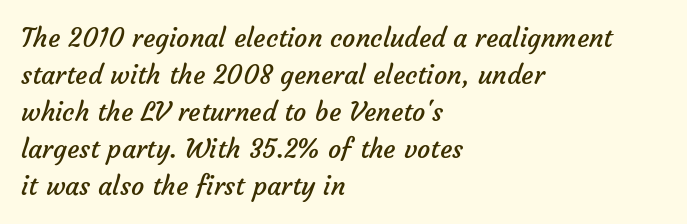
The image shows 26 px text type; set left-aligned, normal line spacing (1.42x), normal letter spacing, not underlined.
